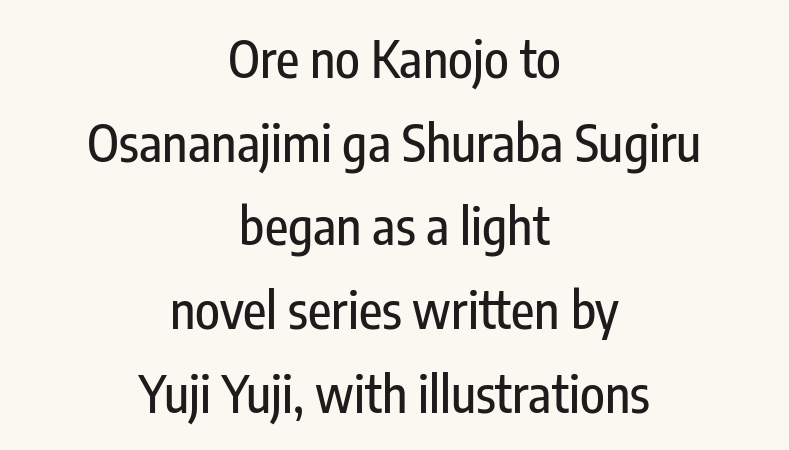
Q: Is the text italic (slanted)? A: No, it is upright.
Q: Is the typeface a serif or a sans-serif typeface? A: Sans-serif.
Q: Is the text underlined? A: No.
Q: How is the paragraph aligned? A: Centered.
Q: Is the spacing between letters normal or unusually wide? A: Normal.
Q: Is the spacing between lines tight, normal or loose? A: Normal.
Q: Width (condensed, normal, or wide)? A: Condensed.
Q: Stroke contrast? A: Low.
Q: x-height? A: Medium.
Q: Monospaced? A: No.
